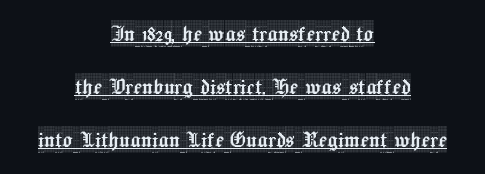
The image shows 26 px text type, upright; set centered, loose line spacing (2.04x), normal letter spacing, underlined.
